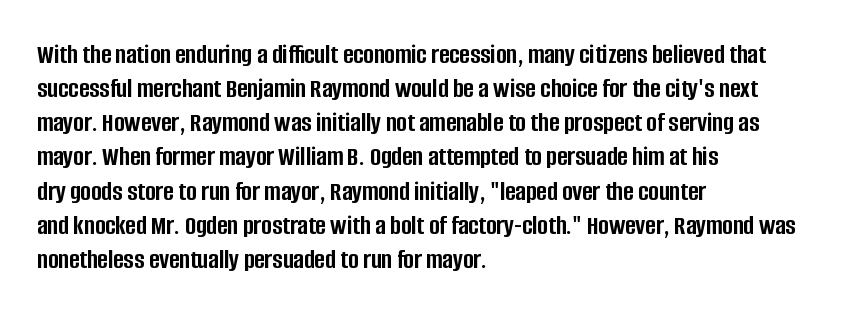
The image shows 28 px semibold, condensed sans-serif type, upright; set left-aligned, line spacing 1.22x, normal letter spacing, not underlined; low stroke contrast and a large x-height.
